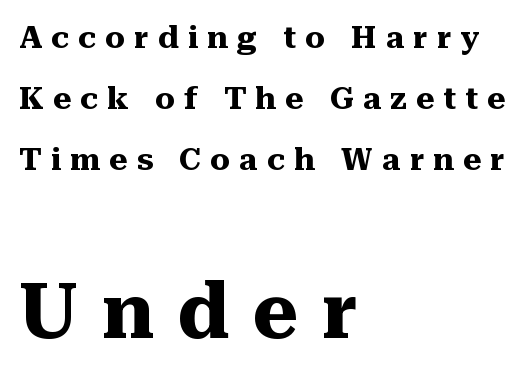
Each letter keeps its own natural width here, so spacing adapts to shape. You could fit nearly another row in the gap between these rows. Each word looks stretched out because of the extra space between its letters. Do the letters lean? They stand straight.
